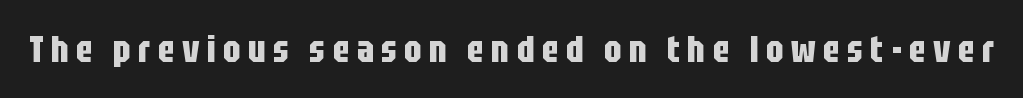
Heavy, bold letterforms. Note the varied advance widths — an 'i' is clearly narrower than an 'm'. Clear beneath every line of the passage. This is roman type, the default non-slanted kind. Type style note: lacks serifs.
